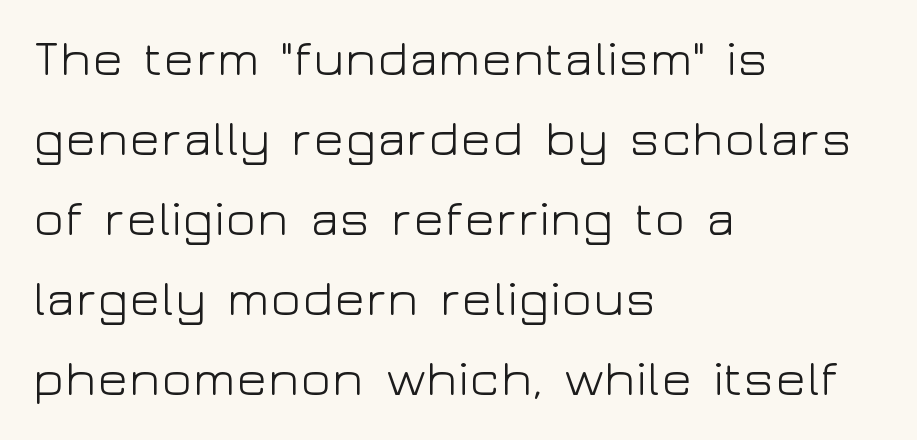
{"serif": "no", "italic": "no", "bold": "no", "weight": "light", "width": "wide", "stroke_contrast": "low", "x_height": "medium", "monospaced": "no", "underline": "no", "align": "left", "line_spacing": "normal", "line_spacing_ratio": 1.57, "letter_spacing": "normal", "letter_spacing_em": 0.0, "glyph_px": 51}
